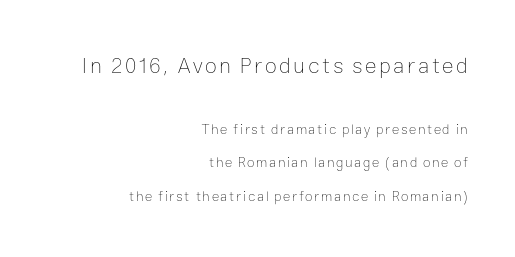
{"italic": "no", "bold": "no", "underline": "no", "align": "right", "line_spacing": "loose", "line_spacing_ratio": 2.38, "larger_block": "first", "size_ratio": 1.57, "glyph_px": 22}
